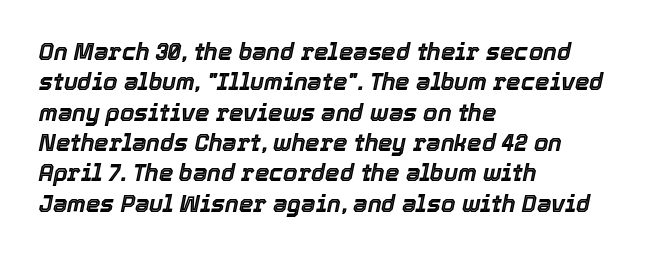
{"italic": "yes", "lean": "right", "slant_degrees": 12, "underline": "no", "align": "left", "line_spacing": "normal", "line_spacing_ratio": 1.32, "letter_spacing": "normal", "letter_spacing_em": 0.0, "glyph_px": 23}
